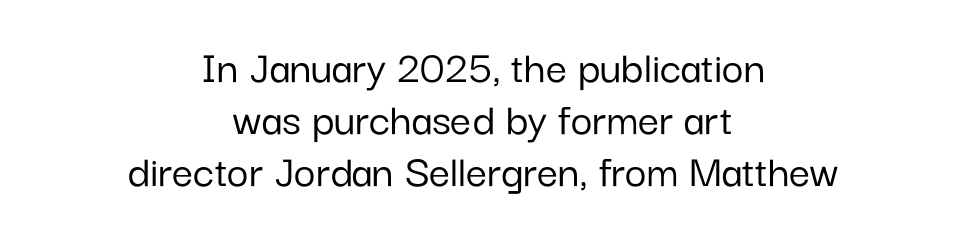
{"serif": "no", "italic": "no", "width": "normal", "stroke_contrast": "low", "x_height": "medium", "monospaced": "no", "underline": "no", "align": "center", "line_spacing": "tight", "line_spacing_ratio": 1.11, "letter_spacing": "normal", "letter_spacing_em": 0.0, "glyph_px": 47}
